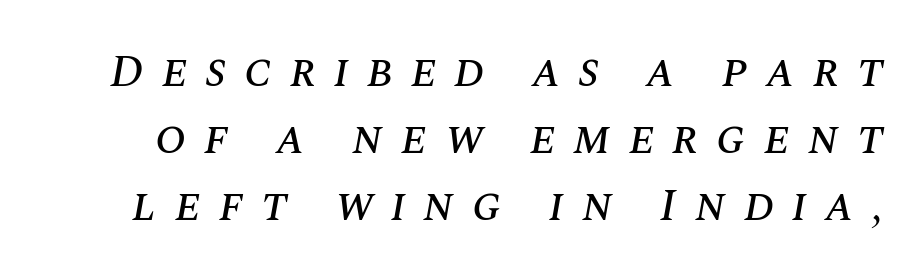
Looks like regular typesetting: each glyph gets only the width it needs. The tracking reads as deliberately expanded to a designer's eye. A typesetter would mark this as italic. Rule under the text: the space is simply empty. Compared with typical paragraphs, the rows here are spaced about the same.
